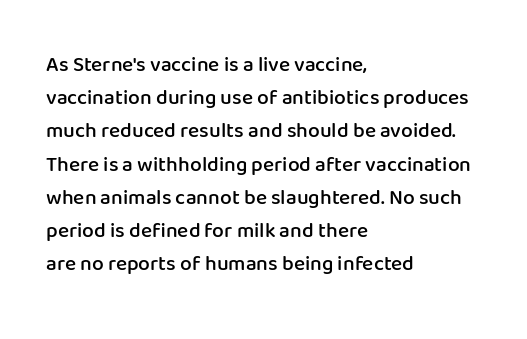
The image shows 21 px text type, upright; set left-aligned, normal line spacing (1.58x), normal letter spacing, not underlined.
